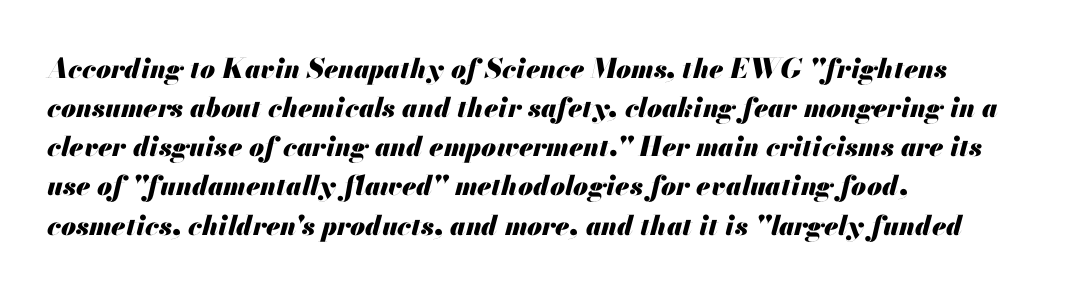
Typeset ragged right — the left edge is the straight one. Words appear dense and cohesive because spacing is normal. Quick note: interline space is typical. Slant detected: the letters are inclined. The space directly below the letters is spotless. Every letter is thick-stroked: bold, no question.
